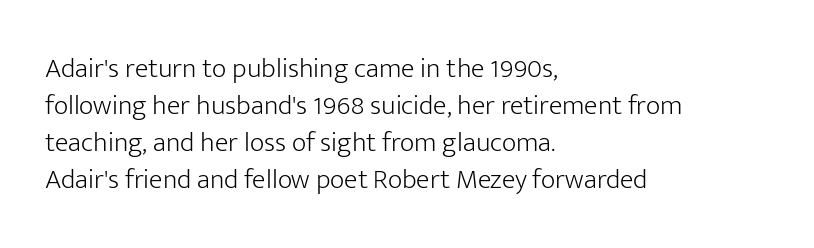
The image shows 28 px light sans-serif type, upright; set left-aligned, normal line spacing (1.32x), normal letter spacing, not underlined; low stroke contrast and a medium x-height.
